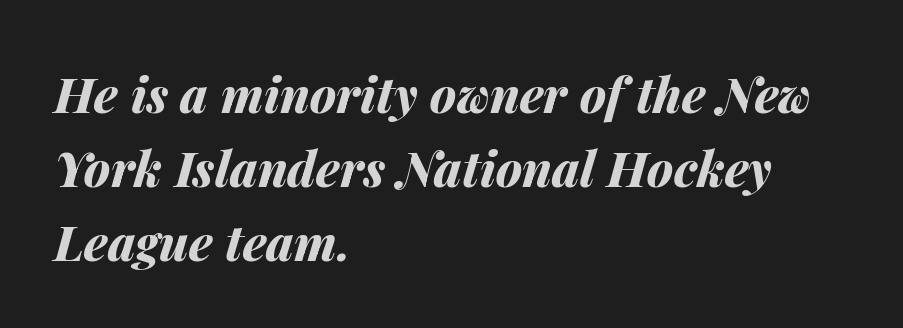
The image shows 49 px bold type, italic (leaning right); set left-aligned, normal line spacing (1.51x), normal letter spacing, not underlined; medium stroke contrast and a medium x-height.
